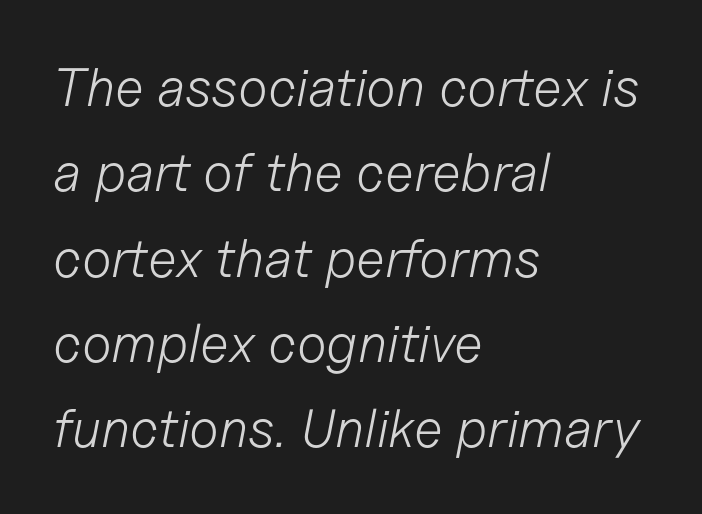
The image shows 54 px light type, italic (leaning right); set left-aligned, normal line spacing (1.58x), normal letter spacing, not underlined; low stroke contrast and a medium x-height.
